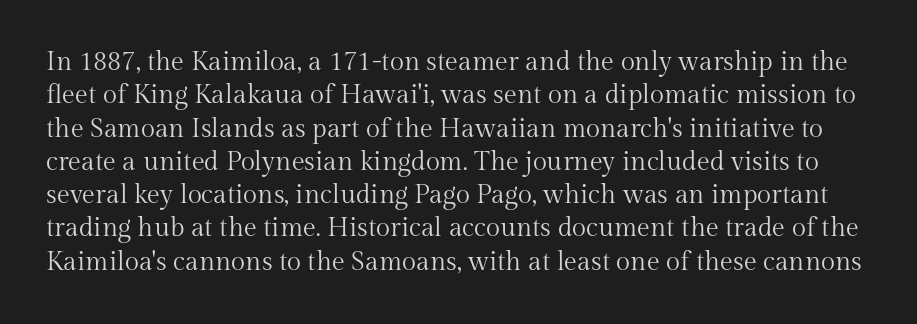
Quick note: interline space is typical. The strokes carry an ordinary text weight at most. Posture: upright roman. A typesetter would call this zero additional tracking. Bare-footed words on every line.
